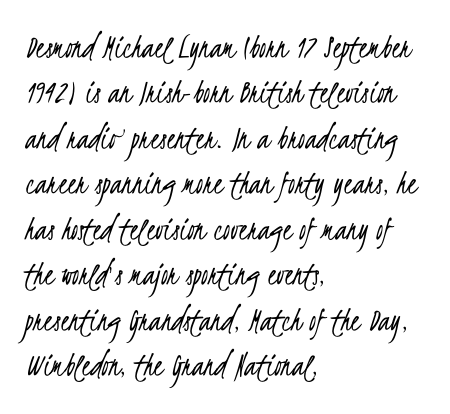
Q: Is the text bold? A: No.
Q: Is the typeface a serif or a sans-serif typeface? A: Sans-serif.
Q: Is the text underlined? A: No.
Q: How is the paragraph aligned? A: Left-aligned.
Q: Is the spacing between letters normal or unusually wide? A: Normal.
Q: Is the spacing between lines tight, normal or loose? A: Normal.
Q: Width (condensed, normal, or wide)? A: Condensed.
Q: Stroke contrast? A: Low.
Q: x-height? A: Small.
Q: Monospaced? A: No.
